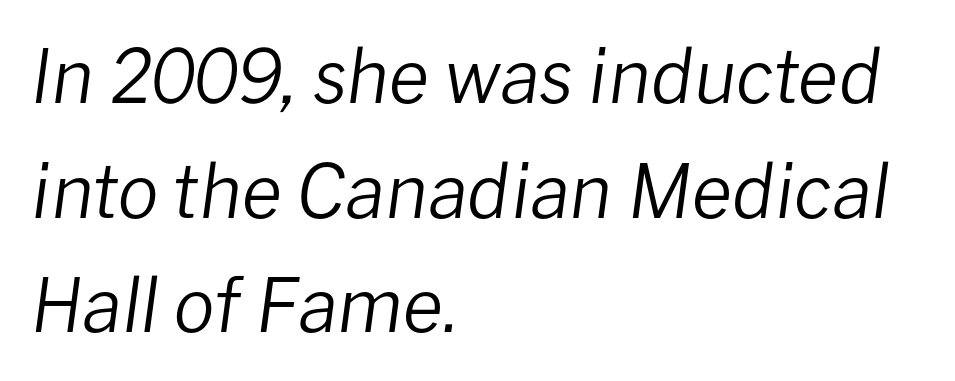
Q: Is the text bold? A: No.
Q: Is the text italic (slanted)? A: Yes, it leans right by about 8 degrees.
Q: Is the text underlined? A: No.
Q: How is the paragraph aligned? A: Left-aligned.
Q: Is the spacing between letters normal or unusually wide? A: Normal.
Q: Is the spacing between lines tight, normal or loose? A: Normal.
Q: Width (condensed, normal, or wide)? A: Normal.
Q: Stroke contrast? A: Low.
Q: x-height? A: Medium.
Q: Monospaced? A: No.
